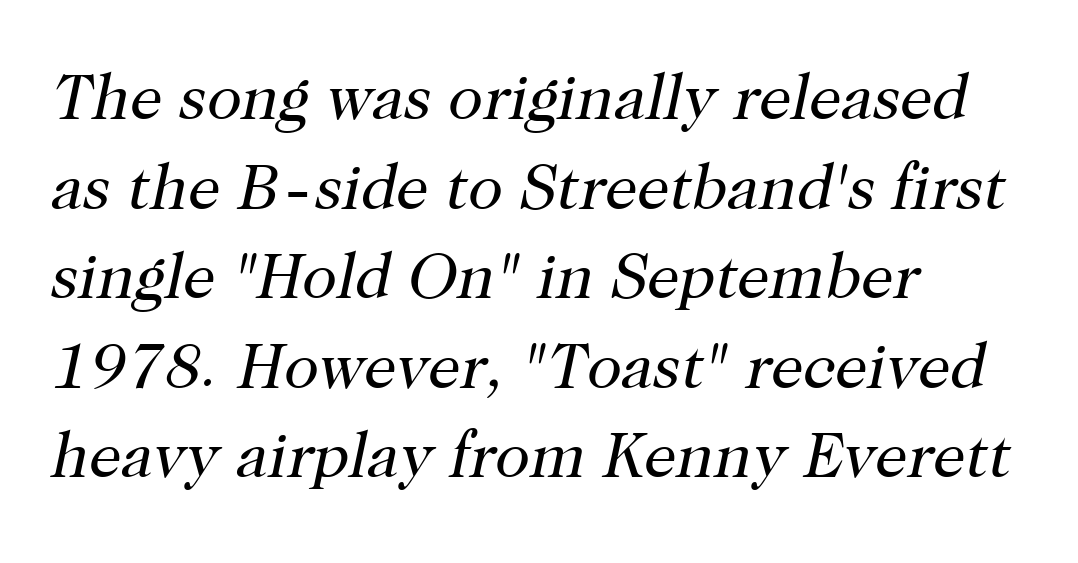
{"serif": "yes", "italic": "yes", "lean": "right", "slant_degrees": 12, "bold": "no", "weight": "regular", "width": "normal", "stroke_contrast": "high", "x_height": "medium", "monospaced": "no", "underline": "no", "align": "left", "line_spacing": "normal", "line_spacing_ratio": 1.4, "letter_spacing": "normal", "letter_spacing_em": 0.0, "glyph_px": 64}
